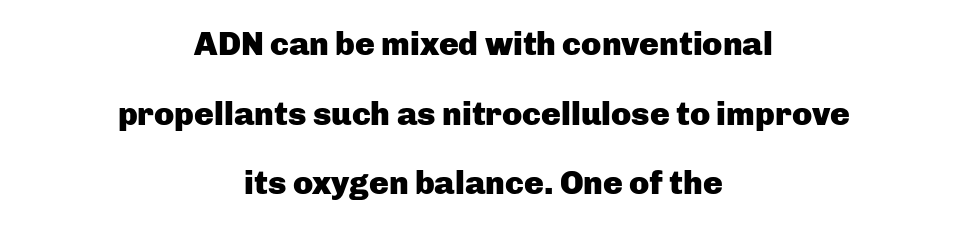
{"serif": "no", "italic": "no", "bold": "yes", "weight": "heavy", "width": "normal", "stroke_contrast": "low", "x_height": "medium", "monospaced": "no", "underline": "no", "align": "center", "line_spacing": "loose", "line_spacing_ratio": 2.11, "letter_spacing": "normal", "letter_spacing_em": 0.0, "glyph_px": 33}
